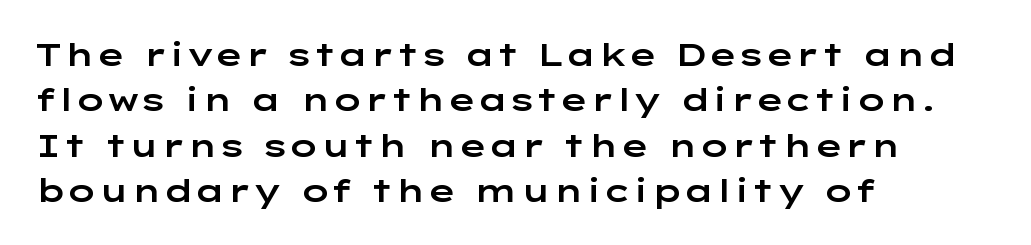
{"serif": "no", "italic": "no", "width": "wide", "stroke_contrast": "low", "x_height": "medium", "monospaced": "no", "underline": "no", "align": "left", "line_spacing": "normal", "line_spacing_ratio": 1.42, "letter_spacing": "normal", "letter_spacing_em": 0.0, "glyph_px": 32}
